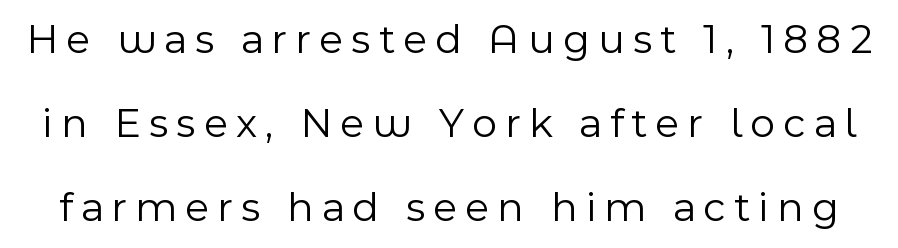
{"serif": "no", "italic": "no", "bold": "no", "weight": "light", "width": "normal", "x_height": "medium", "monospaced": "no", "underline": "no", "line_spacing": "loose", "line_spacing_ratio": 1.95, "glyph_px": 43}
